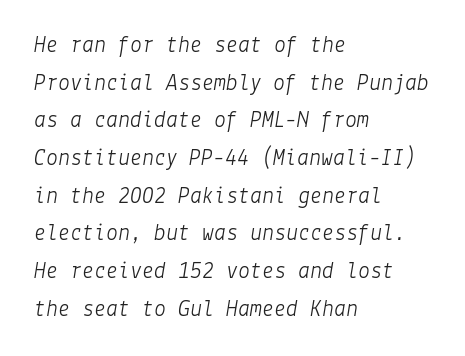
Is this a heavy cut? Hardly; it is regular or lighter. There's an unmistakable incline to the writing here. Short note: letters normally spaced. The rag falls on the right side of this text block.
